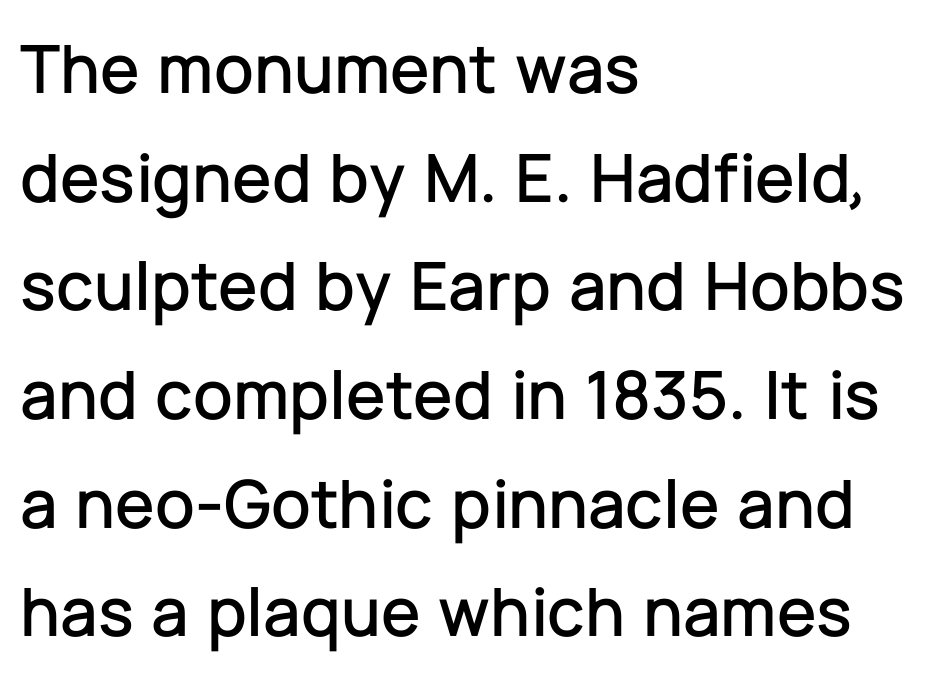
Q: Is the text italic (slanted)? A: No, it is upright.
Q: Is the typeface a serif or a sans-serif typeface? A: Sans-serif.
Q: Is the text underlined? A: No.
Q: How is the paragraph aligned? A: Left-aligned.
Q: Is the spacing between letters normal or unusually wide? A: Normal.
Q: Is the spacing between lines tight, normal or loose? A: Normal.
Q: Width (condensed, normal, or wide)? A: Normal.
Q: Stroke contrast? A: Low.
Q: x-height? A: Medium.
Q: Monospaced? A: No.
